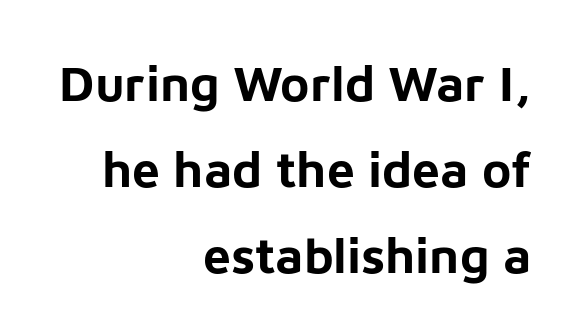
Stroke thickness is high; the sample reads as a true bold. Unmarked baselines from the first word to the last. Looks like regular typesetting: each glyph gets only the width it needs. This sample uses plain, unmodified letter spacing. The letters carry no serifs — their stems end cleanly without finishing strokes. Posture: vertical.
